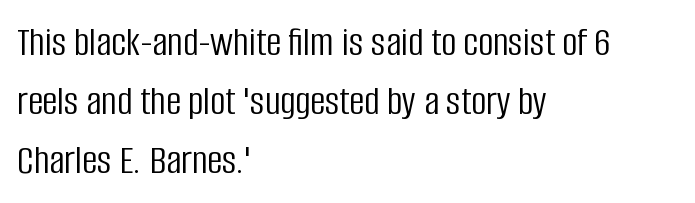
{"serif": "no", "italic": "no", "bold": "no", "weight": "light", "width": "condensed", "stroke_contrast": "low", "x_height": "large", "monospaced": "no", "underline": "no", "align": "left", "line_spacing": "normal", "line_spacing_ratio": 1.4, "letter_spacing": "normal", "letter_spacing_em": 0.0, "glyph_px": 42}
